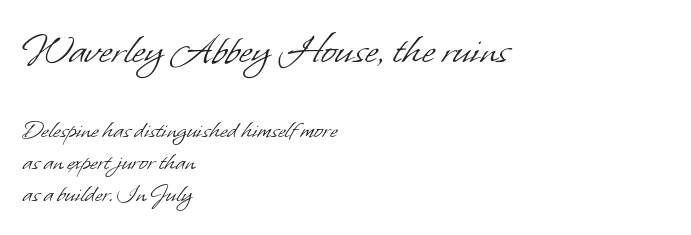
Short and long lines alike share a common starting point at left. You could not count columns in this text — the font is proportionally spaced. What kind of face is this? One without serifs — a sans. Honestly, there is no underline to notice here at all.
